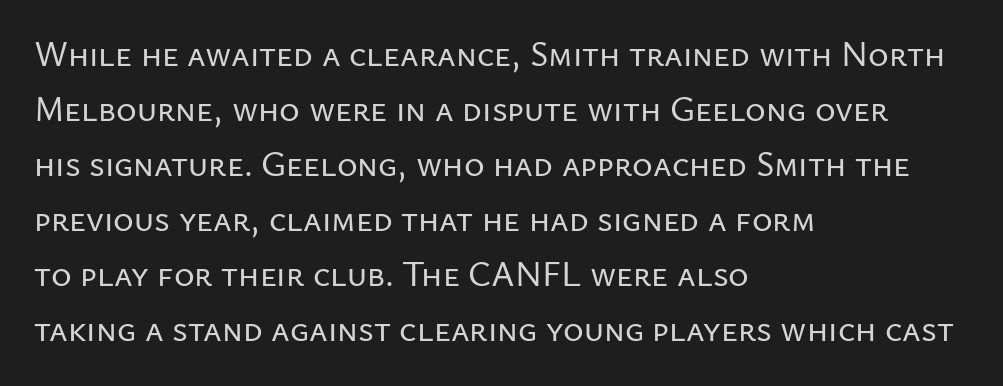
Glyph-to-glyph distance matches everyday printed text. Horizontally, the lines are justified to the leading edge only. A typesetter would call this leading conventional body-copy spacing. Posture: upright roman.
